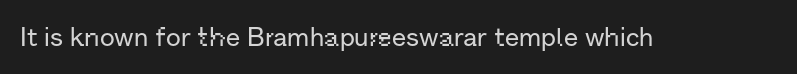
Q: Is the text italic (slanted)? A: No, it is upright.
Q: Is the text underlined? A: No.
Q: Is the spacing between letters normal or unusually wide? A: Normal.
